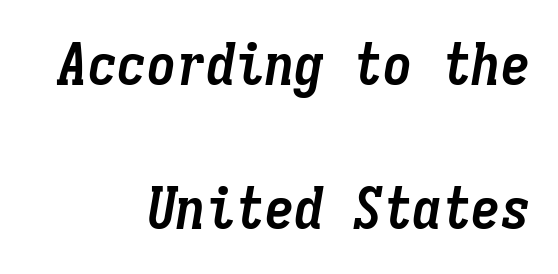
Q: Is the text bold? A: Yes.
Q: Is the text italic (slanted)? A: Yes, it leans right by about 9 degrees.
Q: Is the text underlined? A: No.
Q: How is the paragraph aligned? A: Right-aligned.
Q: Is the spacing between letters normal or unusually wide? A: Normal.
Q: Is the spacing between lines tight, normal or loose? A: Loose.
Q: Width (condensed, normal, or wide)? A: Condensed.
Q: Stroke contrast? A: Low.
Q: x-height? A: Medium.
Q: Monospaced? A: Yes.
